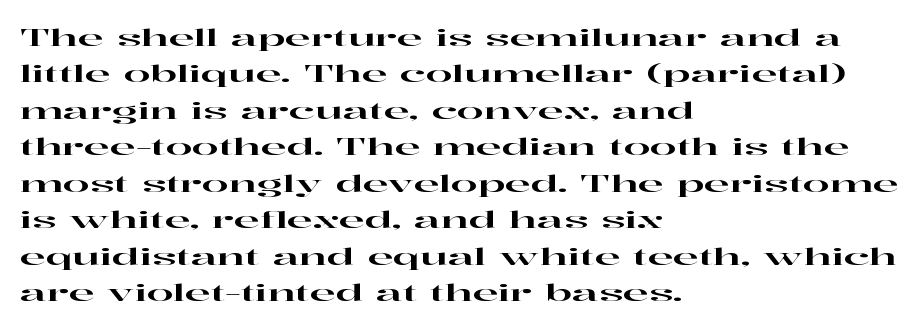
The image shows 24 px text type, upright; set left-aligned, normal line spacing (1.52x), normal letter spacing, not underlined.
